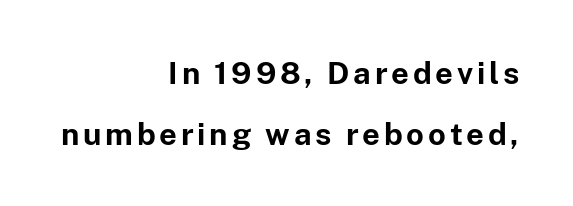
Q: Is the text bold? A: Yes.
Q: Is the text italic (slanted)? A: No, it is upright.
Q: Is the typeface a serif or a sans-serif typeface? A: Sans-serif.
Q: Is the text underlined? A: No.
Q: How is the paragraph aligned? A: Right-aligned.
Q: Is the spacing between lines tight, normal or loose? A: Loose.
Q: Width (condensed, normal, or wide)? A: Normal.
Q: Stroke contrast? A: Low.
Q: x-height? A: Medium.
Q: Monospaced? A: No.
